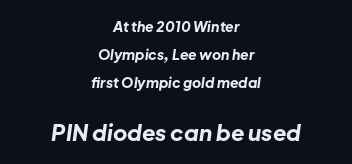
Q: Is the text bold? A: Yes.
Q: Is the text italic (slanted)? A: Yes, it leans right by about 8 degrees.
Q: Is the text underlined? A: No.
Q: How is the paragraph aligned? A: Centered.
Q: Is the spacing between letters normal or unusually wide? A: Normal.
Q: Is the spacing between lines tight, normal or loose? A: Loose.
Q: Which block of text is set in a larger size, the first (top) or the second (bottom)? A: The second (bottom) one.
